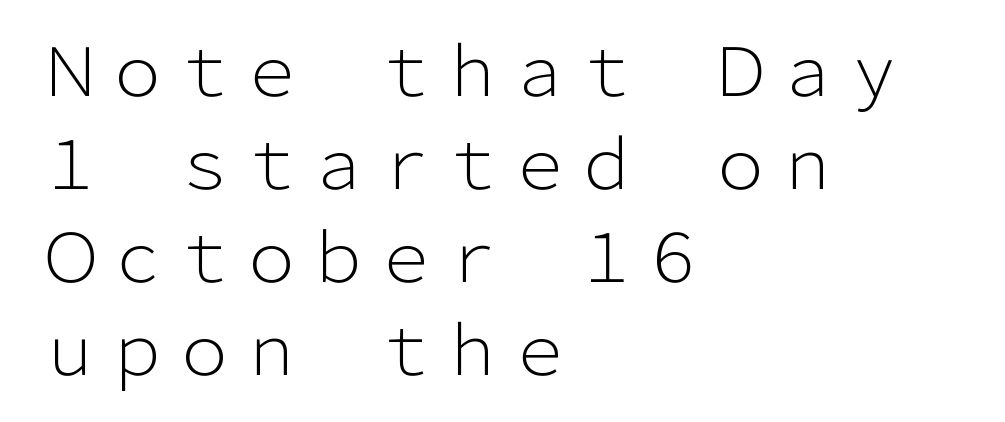
The font family rendered here belongs to the sans-serif group. The letterforms sit at book weight or below. Rendered with straight, roman letterforms. The words here are not underlined.
